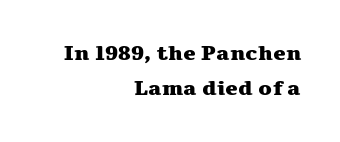
Q: Is the text bold? A: Yes.
Q: Is the text italic (slanted)? A: No, it is upright.
Q: Is the text underlined? A: No.
Q: How is the paragraph aligned? A: Right-aligned.
Q: Is the spacing between letters normal or unusually wide? A: Normal.
Q: Is the spacing between lines tight, normal or loose? A: Normal.
